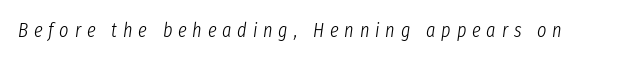
Someone cranked the tracking dial way up on this one. Would a proofreader flag this as italicized? Yes. Decoration check: the copy has no underline. Stems here are at most as thick as an everyday book face.
